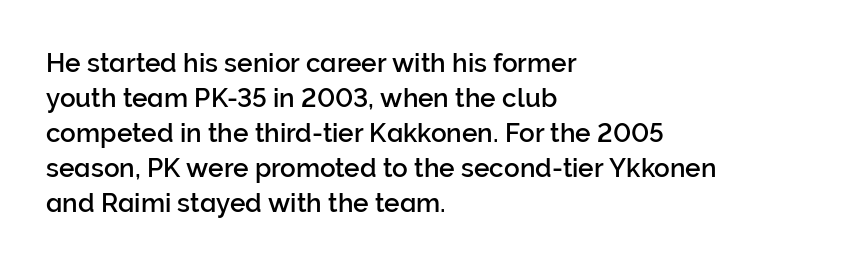
Q: Is the text italic (slanted)? A: No, it is upright.
Q: Is the text underlined? A: No.
Q: How is the paragraph aligned? A: Left-aligned.
Q: Is the spacing between letters normal or unusually wide? A: Normal.
Q: Is the spacing between lines tight, normal or loose? A: Normal.
